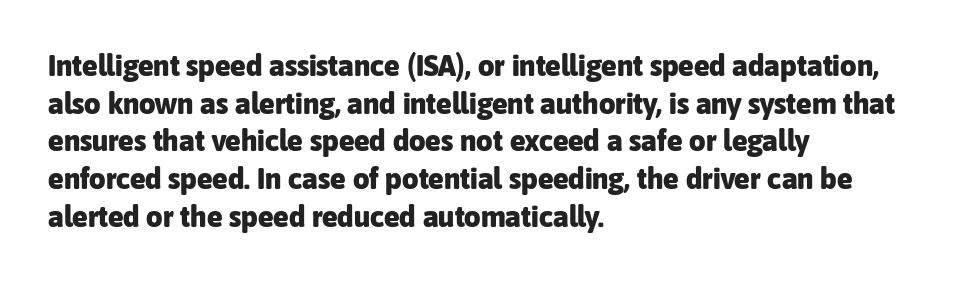
Vertical strokes here are truly vertical. The space between consecutive lines is moderate. The characters display no serif detailing; their extremities are plain. Each letter keeps its own natural width here, so spacing adapts to shape.
